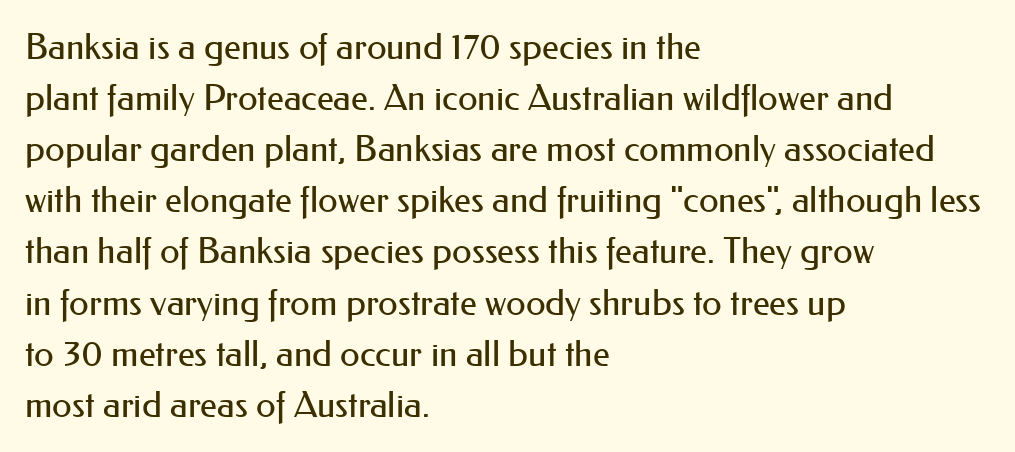
The image shows 36 px regular-weight sans-serif type, upright; set left-aligned, normal line spacing (1.42x), normal letter spacing, not underlined; medium stroke contrast and a small x-height.
